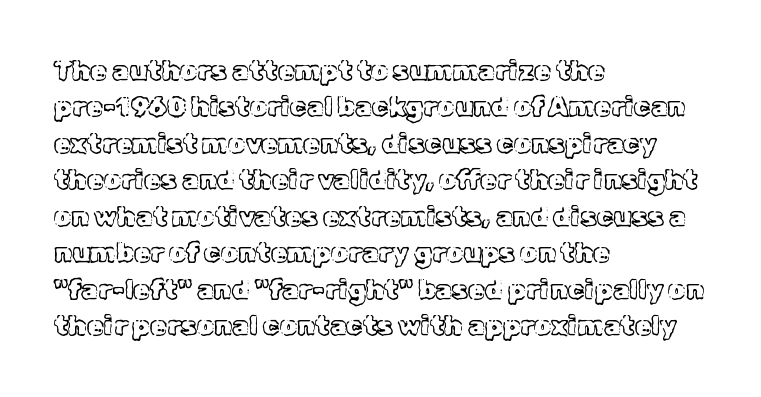
Tracking value appears to be zero — textbook default spacing. The type sits square on the baseline with zero lean. A clean baseline with only descenders dipping below it. Is the block centered? No — it sits flush against the left margin. Notice how descenders clear the ascenders below comfortably — that's standard leading.
